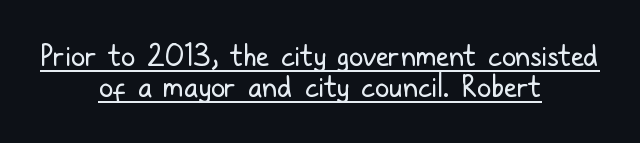
{"serif": "no", "italic": "no", "bold": "no", "weight": "regular", "width": "condensed", "stroke_contrast": "low", "x_height": "medium", "monospaced": "no", "underline": "yes", "align": "center", "line_spacing": "tight", "line_spacing_ratio": 1.06, "letter_spacing": "normal", "letter_spacing_em": 0.0, "glyph_px": 29}
